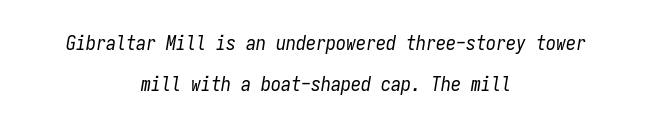
Q: Is the text bold? A: No.
Q: Is the text italic (slanted)? A: Yes, it leans right by about 9 degrees.
Q: Is the text underlined? A: No.
Q: How is the paragraph aligned? A: Centered.
Q: Is the spacing between letters normal or unusually wide? A: Normal.
Q: Is the spacing between lines tight, normal or loose? A: Loose.
